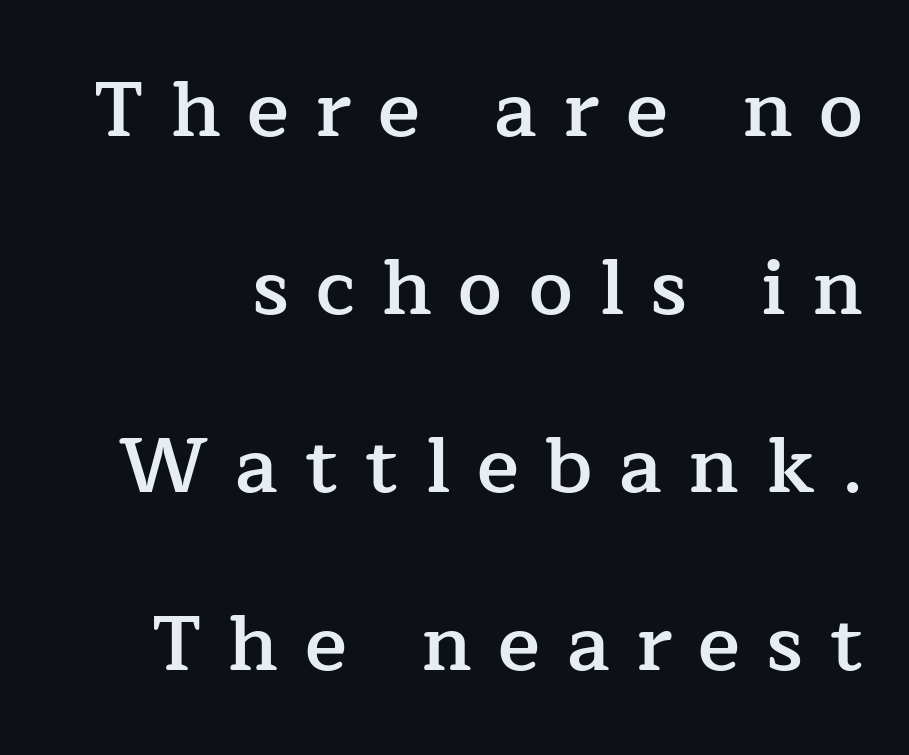
Q: Is the text bold? A: Semi-bold.
Q: Is the text italic (slanted)? A: No, it is upright.
Q: Is the typeface a serif or a sans-serif typeface? A: Serif.
Q: Is the text underlined? A: No.
Q: Is the spacing between letters normal or unusually wide? A: Unusually wide.
Q: Is the spacing between lines tight, normal or loose? A: Loose.
Q: Width (condensed, normal, or wide)? A: Normal.
Q: Stroke contrast? A: Low.
Q: x-height? A: Medium.
Q: Monospaced? A: No.
